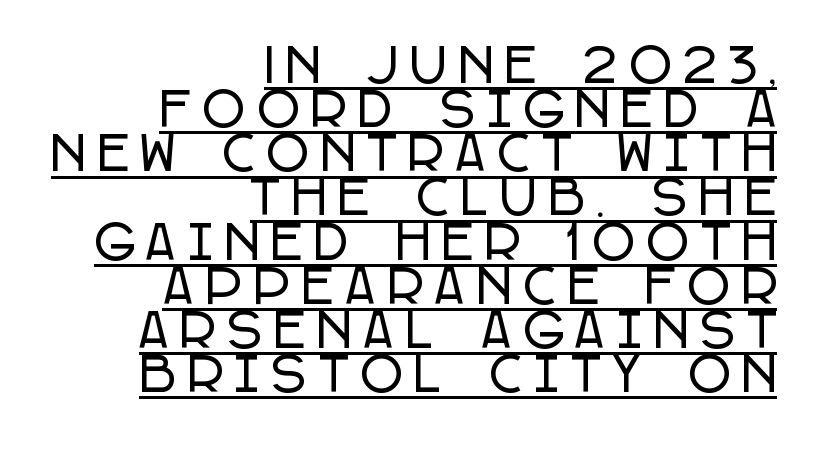
{"serif": "no", "italic": "no", "width": "condensed", "stroke_contrast": "low", "x_height": "large", "monospaced": "no", "underline": "yes", "align": "right", "line_spacing": "tight", "line_spacing_ratio": 0.96, "letter_spacing": "wide", "letter_spacing_em": 0.27, "glyph_px": 46}
